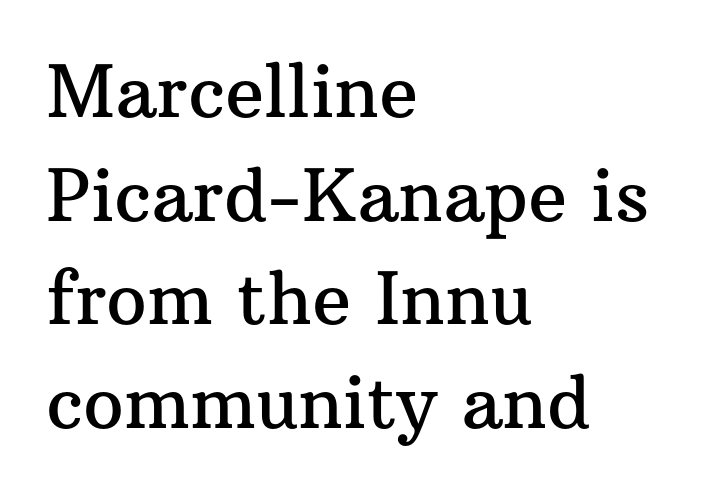
Q: Is the text italic (slanted)? A: No, it is upright.
Q: Is the typeface a serif or a sans-serif typeface? A: Serif.
Q: Is the text underlined? A: No.
Q: How is the paragraph aligned? A: Left-aligned.
Q: Is the spacing between letters normal or unusually wide? A: Normal.
Q: Is the spacing between lines tight, normal or loose? A: Normal.
Q: Width (condensed, normal, or wide)? A: Normal.
Q: Stroke contrast? A: Medium.
Q: x-height? A: Medium.
Q: Monospaced? A: No.
